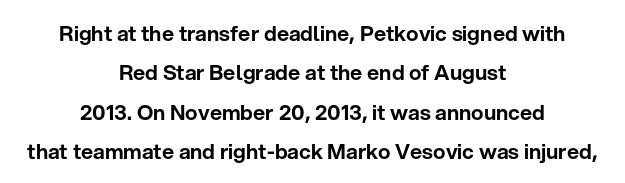
The image shows 21 px text type, upright; set centered, line spacing 1.87x, normal letter spacing, not underlined.
